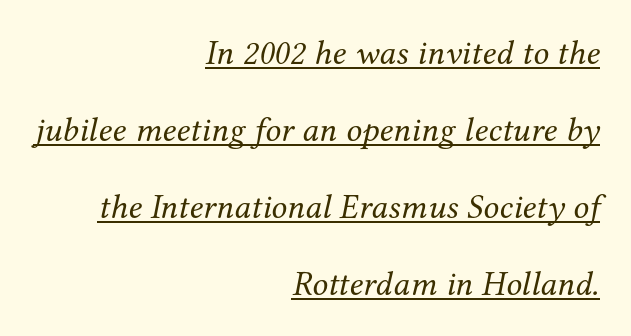
These lines are rendered in a variable-pitch font. A baseline rule has been typeset under these characters. Would a proofreader flag this as italicized? Yes. Airy leading. Heaviness? Minimal to ordinary, like unemphasized prose.
